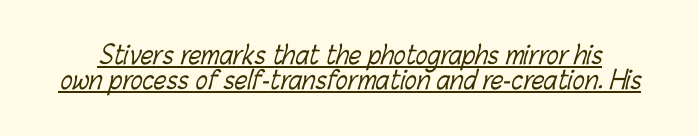
{"bold": "no", "underline": "yes", "line_spacing": "tight", "line_spacing_ratio": 1.01, "letter_spacing": "normal", "letter_spacing_em": 0.0, "glyph_px": 25}
